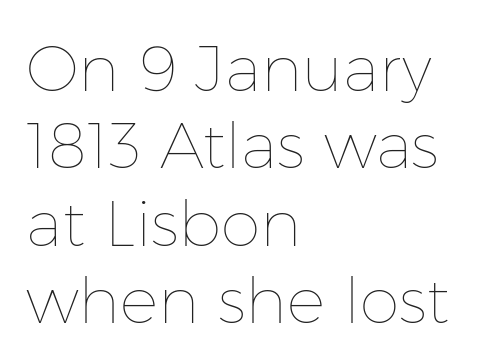
The letters look calm and open, with moderate or lighter stems. Observe the ordinary spacing: letters are neighbours, not strangers. The lettering stays uniformly vertical, giving the passage a roman look. The space beneath each line is pristine and unruled.
